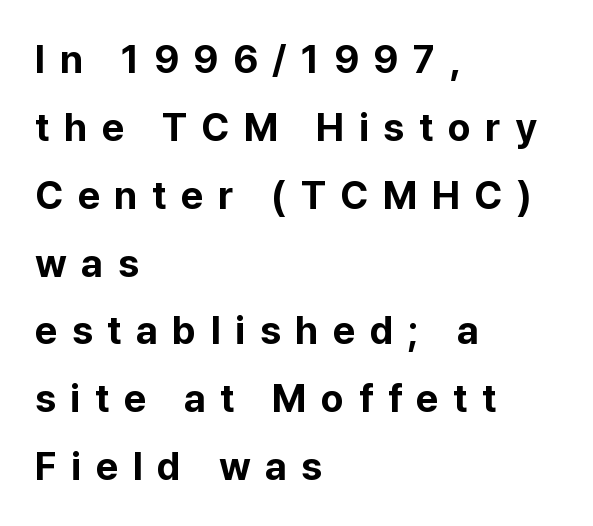
{"serif": "no", "italic": "no", "bold": "yes", "weight": "bold", "width": "normal", "stroke_contrast": "low", "x_height": "medium", "monospaced": "no", "underline": "no", "align": "left", "line_spacing_ratio": 1.74, "letter_spacing": "wide", "letter_spacing_em": 0.37, "glyph_px": 39}
